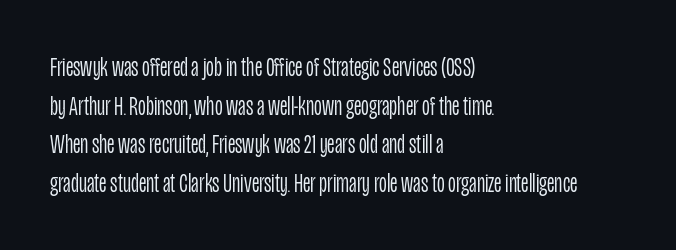
Q: Is the text bold? A: No.
Q: Is the text italic (slanted)? A: No, it is upright.
Q: Is the text underlined? A: No.
Q: How is the paragraph aligned? A: Left-aligned.
Q: Is the spacing between letters normal or unusually wide? A: Normal.
Q: Is the spacing between lines tight, normal or loose? A: Normal.
